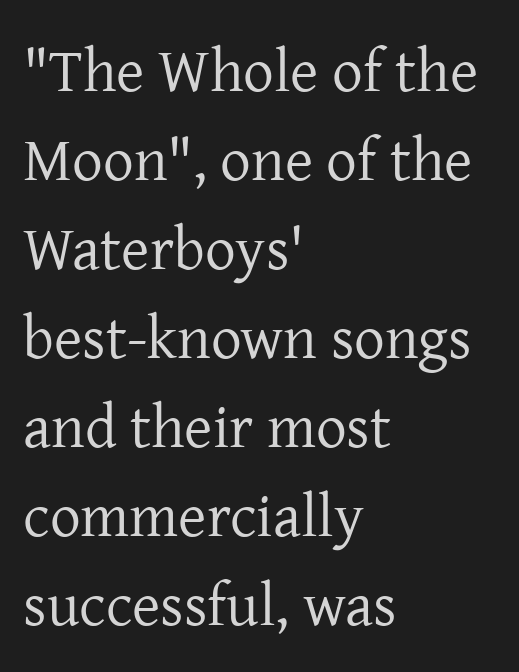
{"serif": "yes", "italic": "no", "bold": "no", "weight": "regular", "width": "normal", "stroke_contrast": "low", "x_height": "medium", "monospaced": "no", "underline": "no", "align": "left", "line_spacing": "normal", "line_spacing_ratio": 1.46, "letter_spacing": "normal", "letter_spacing_em": 0.0, "glyph_px": 61}
